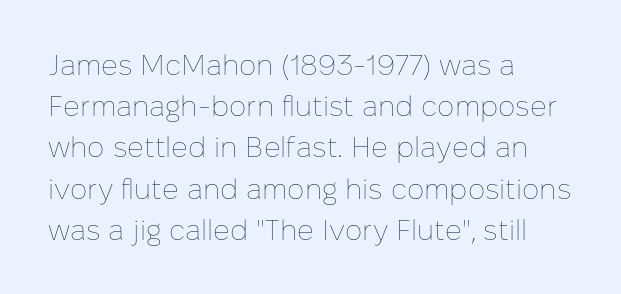
Q: Is the text bold? A: No.
Q: Is the text italic (slanted)? A: No, it is upright.
Q: Is the text underlined? A: No.
Q: How is the paragraph aligned? A: Left-aligned.
Q: Is the spacing between letters normal or unusually wide? A: Normal.
Q: Is the spacing between lines tight, normal or loose? A: Normal.
Q: Width (condensed, normal, or wide)? A: Normal.
Q: Stroke contrast? A: Low.
Q: x-height? A: Medium.
Q: Monospaced? A: No.
